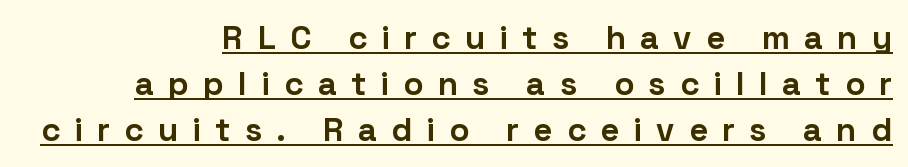
Short note: letters widely spaced. The passage is arranged like a letterhead date or caption credit — flush right. Notice how descenders clear the ascenders below comfortably — that's standard leading. The lettering is marked with a stroke running underneath it. You'd pick this weight for a headline — it's a proper bold. In terms of posture, this sample is upright.
